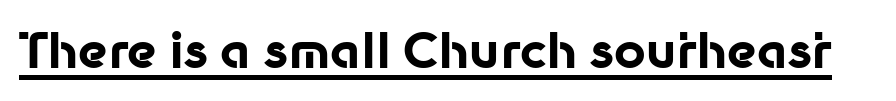
Q: Is the text bold? A: Yes.
Q: Is the text italic (slanted)? A: No, it is upright.
Q: Is the typeface a serif or a sans-serif typeface? A: Sans-serif.
Q: Is the text underlined? A: Yes.
Q: Is the spacing between letters normal or unusually wide? A: Normal.
Q: Width (condensed, normal, or wide)? A: Normal.
Q: Stroke contrast? A: Low.
Q: x-height? A: Medium.
Q: Monospaced? A: No.
